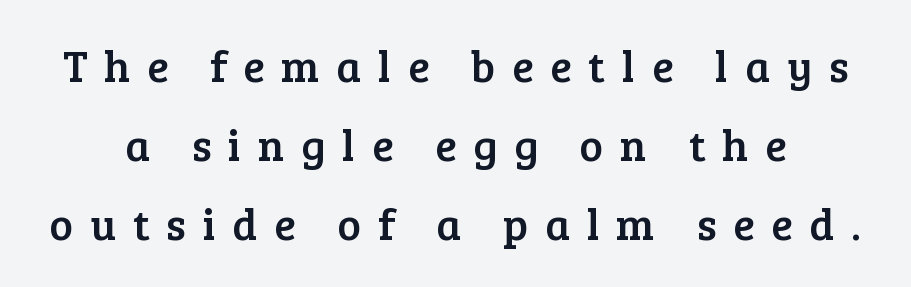
The image shows 44 px serif type, upright; set line spacing 1.79x, unusually wide letter spacing (+0.38 em), not underlined; low stroke contrast and a medium x-height.
